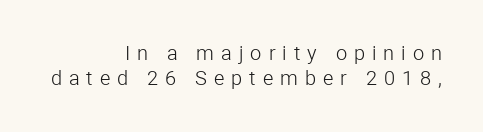
Q: Is the text bold? A: No.
Q: Is the text italic (slanted)? A: No, it is upright.
Q: Is the text underlined? A: No.
Q: How is the paragraph aligned? A: Right-aligned.
Q: Is the spacing between letters normal or unusually wide? A: Unusually wide.
Q: Is the spacing between lines tight, normal or loose? A: Normal.
